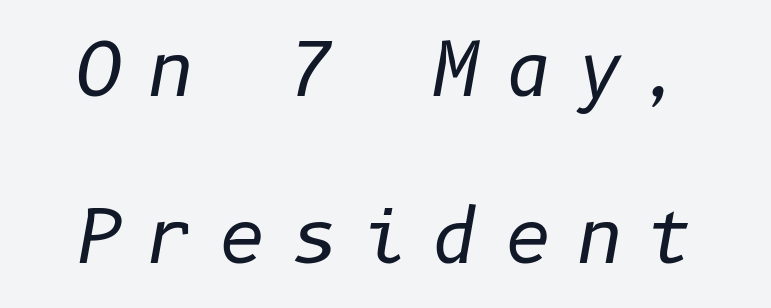
{"italic": "yes", "lean": "right", "slant_degrees": 10, "bold": "no", "weight": "regular", "width": "normal", "stroke_contrast": "low", "x_height": "medium", "underline": "no", "line_spacing": "loose", "line_spacing_ratio": 2.29, "letter_spacing": "wide", "letter_spacing_em": 0.33, "glyph_px": 73}
